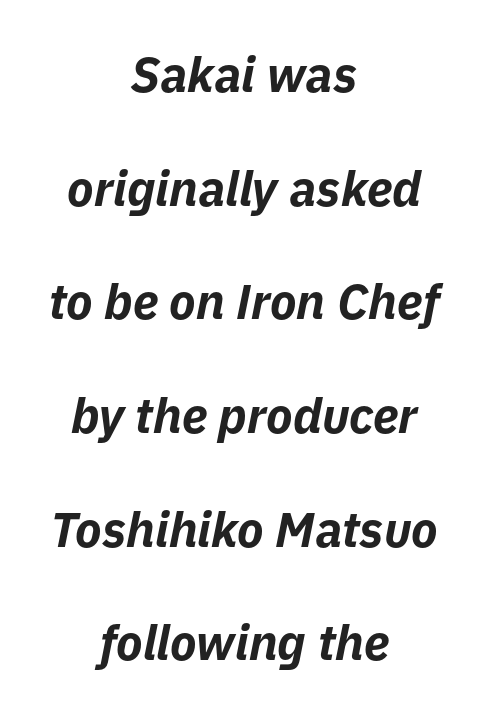
{"italic": "yes", "lean": "right", "slant_degrees": 11, "bold": "yes", "weight": "bold", "width": "normal", "stroke_contrast": "low", "x_height": "medium", "monospaced": "no", "underline": "no", "align": "center", "line_spacing": "loose", "line_spacing_ratio": 2.32, "letter_spacing": "normal", "letter_spacing_em": 0.0, "glyph_px": 49}
